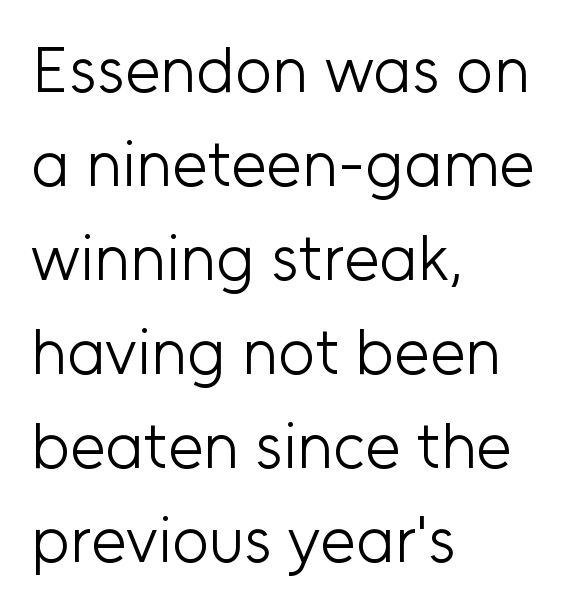
The image shows 64 px light sans-serif type, upright; set left-aligned, normal line spacing (1.47x), normal letter spacing, not underlined; low stroke contrast and a medium x-height.
